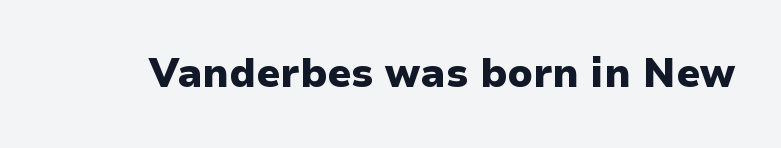
Q: Is the text bold? A: Yes.
Q: Is the text italic (slanted)? A: No, it is upright.
Q: Is the typeface a serif or a sans-serif typeface? A: Sans-serif.
Q: Is the text underlined? A: No.
Q: Is the spacing between letters normal or unusually wide? A: Normal.
Q: Width (condensed, normal, or wide)? A: Normal.
Q: Stroke contrast? A: Low.
Q: x-height? A: Medium.
Q: Monospaced? A: No.
